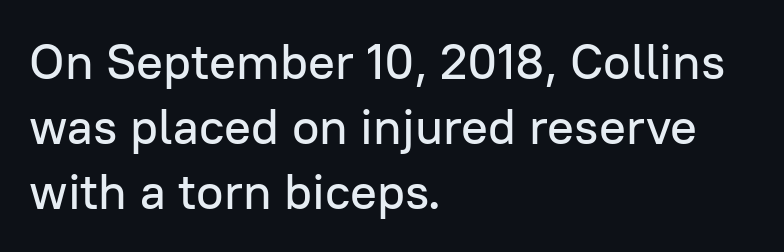
Think of a printed novel: that variable character pitch is what you see here. Designer's note — italics off, roman on. Underlining? Definitely not there. Does the leading feel generous? No, just average.
